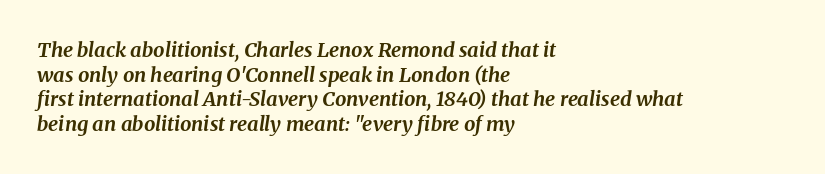
Unmarked baselines from the first word to the last. Style check: oblique. These lines carry a lot of weight — the face is fully bold. The rag falls on the right side of this text block. Look at the tracking — it's just the regular setting, nothing added.
